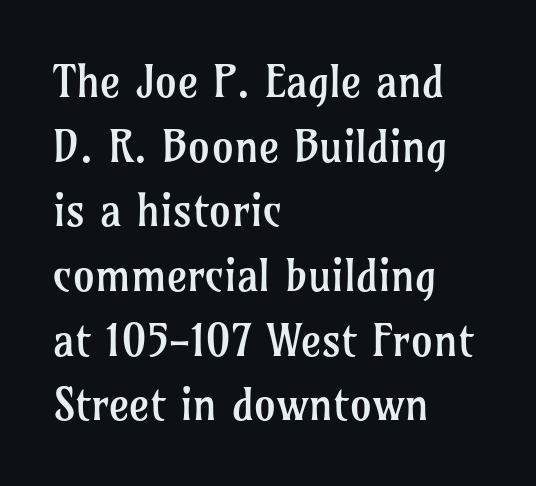
The image shows 44 px regular-weight serif type, upright; set left-aligned, normal line spacing (1.47x), normal letter spacing, not underlined; low stroke contrast and a medium x-height.
